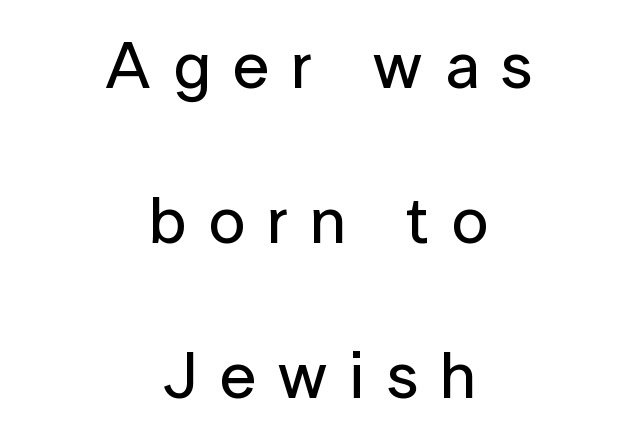
{"serif": "no", "italic": "no", "width": "normal", "stroke_contrast": "low", "x_height": "medium", "monospaced": "no", "underline": "no", "align": "center", "line_spacing": "loose", "line_spacing_ratio": 2.35, "letter_spacing": "wide", "letter_spacing_em": 0.33, "glyph_px": 66}
